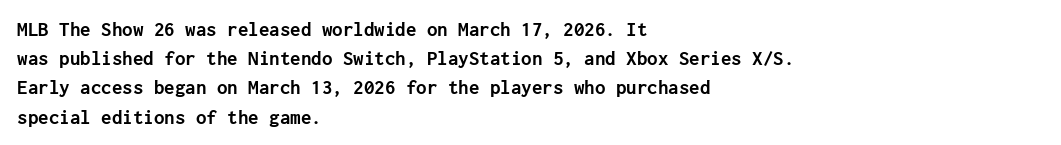
{"italic": "no", "bold": "yes", "underline": "no", "align": "left", "line_spacing": "normal", "line_spacing_ratio": 1.39, "letter_spacing": "normal", "letter_spacing_em": 0.0, "glyph_px": 21}
